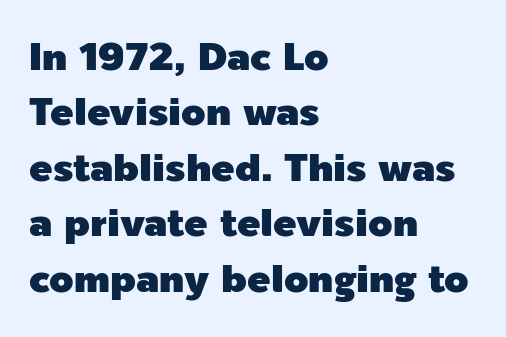
The image shows 39 px sans-serif type, upright; set left-aligned, normal line spacing (1.42x), normal letter spacing, not underlined; a medium x-height.
